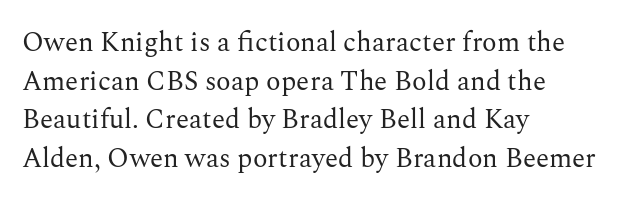
Q: Is the text bold? A: No.
Q: Is the text italic (slanted)? A: No, it is upright.
Q: Is the text underlined? A: No.
Q: How is the paragraph aligned? A: Left-aligned.
Q: Is the spacing between letters normal or unusually wide? A: Normal.
Q: Is the spacing between lines tight, normal or loose? A: Normal.
